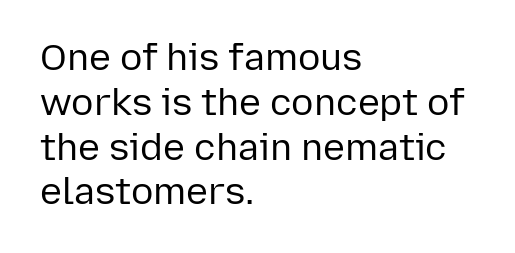
{"serif": "no", "italic": "no", "bold": "no", "weight": "regular", "width": "normal", "stroke_contrast": "low", "x_height": "medium", "monospaced": "no", "underline": "no", "align": "left", "line_spacing_ratio": 1.21, "letter_spacing": "normal", "letter_spacing_em": 0.0, "glyph_px": 37}
